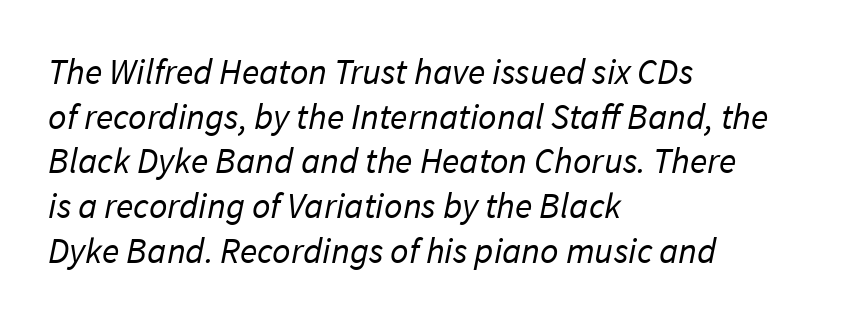
Q: Is the text bold? A: No.
Q: Is the typeface a serif or a sans-serif typeface? A: Sans-serif.
Q: Is the text underlined? A: No.
Q: How is the paragraph aligned? A: Left-aligned.
Q: Is the spacing between letters normal or unusually wide? A: Normal.
Q: Width (condensed, normal, or wide)? A: Normal.
Q: Stroke contrast? A: Low.
Q: x-height? A: Medium.
Q: Monospaced? A: No.
